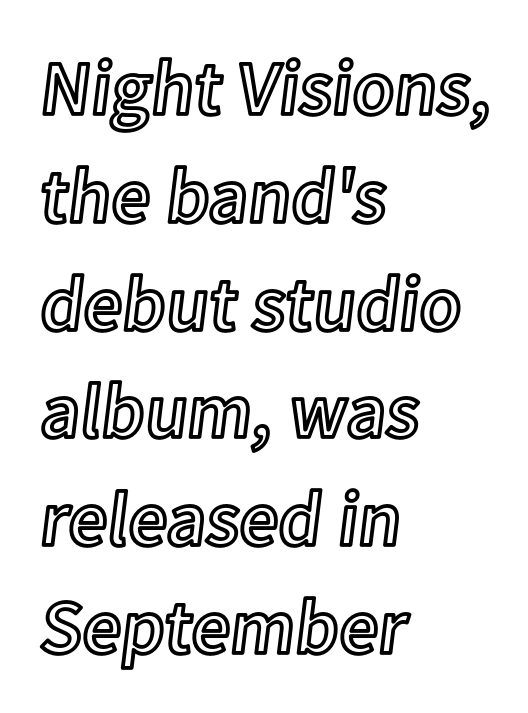
{"width": "normal", "x_height": "medium", "monospaced": "no", "underline": "no", "align": "left", "line_spacing": "normal", "line_spacing_ratio": 1.4, "letter_spacing": "normal", "letter_spacing_em": 0.0, "glyph_px": 77}
